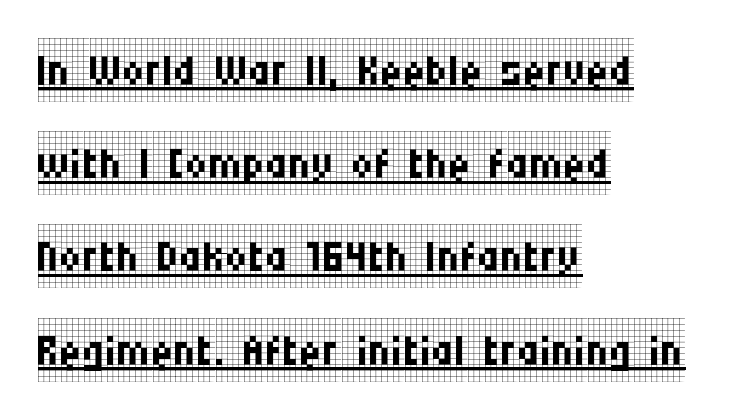
{"serif": "yes", "italic": "no", "bold": "no", "weight": "regular", "width": "condensed", "stroke_contrast": "low", "x_height": "large", "monospaced": "no", "underline": "yes", "align": "left", "line_spacing": "normal", "line_spacing_ratio": 1.48, "letter_spacing": "normal", "letter_spacing_em": 0.0, "glyph_px": 63}
